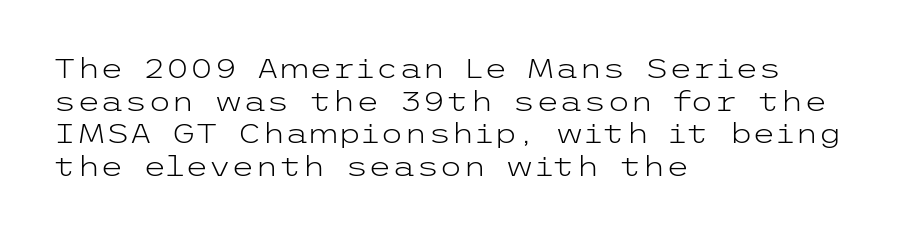
Q: Is the text bold? A: No.
Q: Is the text italic (slanted)? A: No, it is upright.
Q: Is the text underlined? A: No.
Q: How is the paragraph aligned? A: Left-aligned.
Q: Is the spacing between letters normal or unusually wide? A: Normal.
